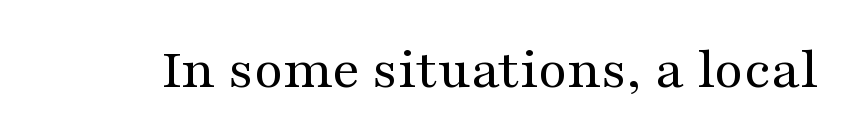
The image shows 59 px regular-weight, wide serif type, upright; set normal letter spacing, not underlined; medium stroke contrast and a medium x-height.
